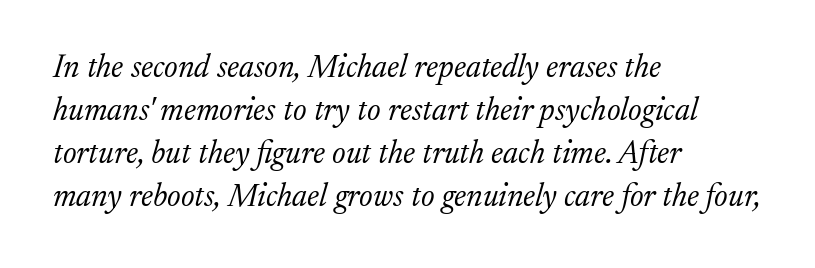
Q: Is the text bold? A: No.
Q: Is the text italic (slanted)? A: Yes, it leans right by about 17 degrees.
Q: Is the typeface a serif or a sans-serif typeface? A: Serif.
Q: Is the text underlined? A: No.
Q: How is the paragraph aligned? A: Left-aligned.
Q: Is the spacing between letters normal or unusually wide? A: Normal.
Q: Is the spacing between lines tight, normal or loose? A: Normal.
Q: Width (condensed, normal, or wide)? A: Normal.
Q: Stroke contrast? A: Low.
Q: x-height? A: Medium.
Q: Monospaced? A: No.
